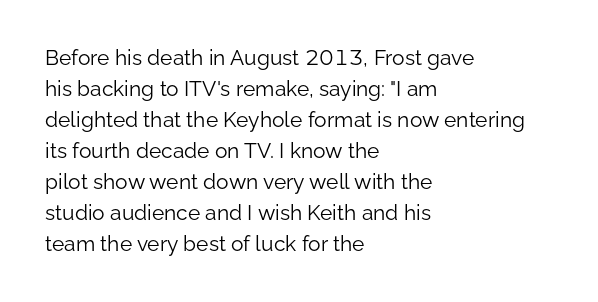
No chunkiness to these letters — they're not bold. The area under the type is left untouched. This rendering uses left alignment, leaving the right contour irregular. The font's upright variant was chosen for this text. Compared with typical body copy, the letter spacing here is the same.
